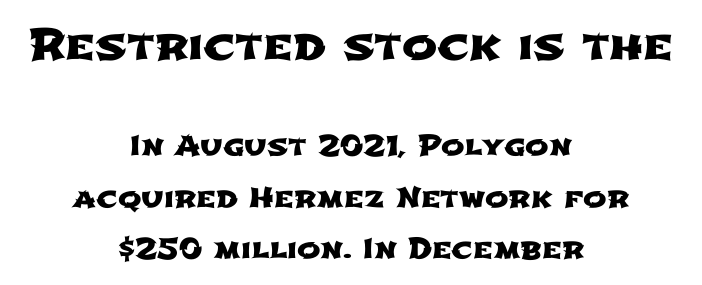
{"serif": "no", "width": "wide", "stroke_contrast": "low", "x_height": "medium", "monospaced": "no", "underline": "no", "align": "center", "line_spacing_ratio": 1.83, "letter_spacing": "normal", "letter_spacing_em": 0.0, "larger_block": "first", "size_ratio": 1.5, "glyph_px": 42}
